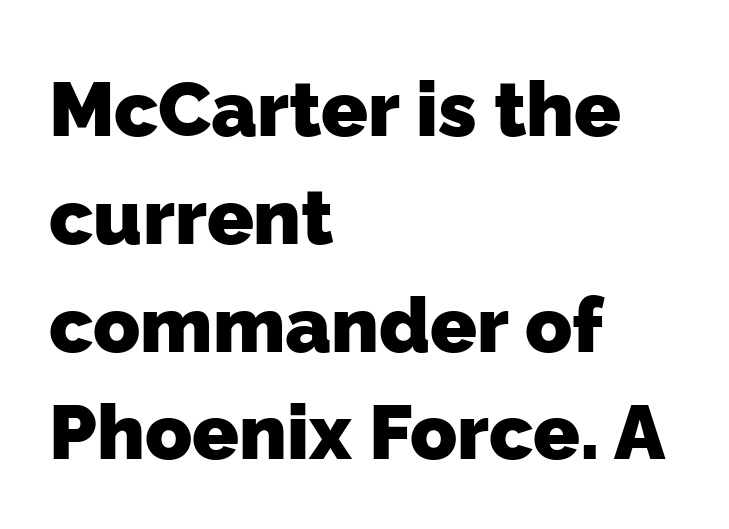
The image shows 77 px heavy sans-serif type; set left-aligned, normal line spacing (1.4x), normal letter spacing, not underlined; low stroke contrast and a medium x-height.
